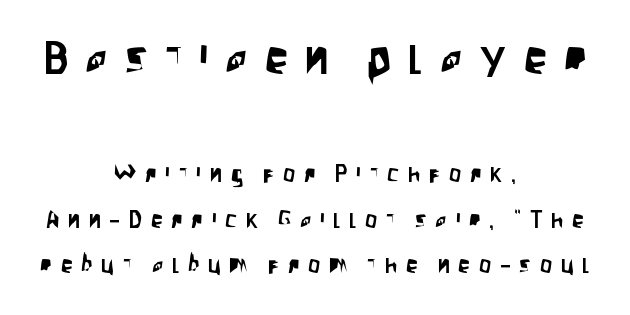
The image shows 47 px condensed sans-serif type, upright; set centered, line spacing 1.89x, unusually wide letter spacing (+0.36 em), not underlined; the first (top) block is 1.96x larger; low stroke contrast and a large x-height.
